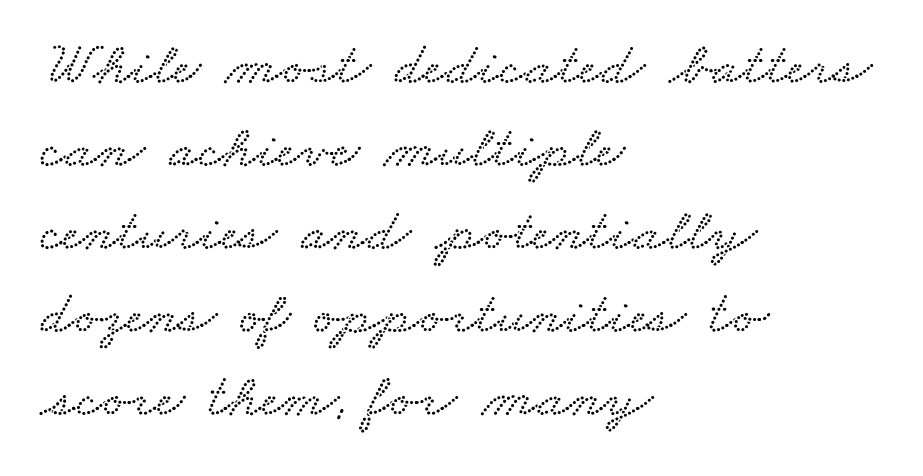
Line starts are locked; line ends wander. Think of a printed novel: that variable character pitch is what you see here. The strip under each line holds only bare page. Vertically, the passage feels balanced, rows spaced as you'd expect.
